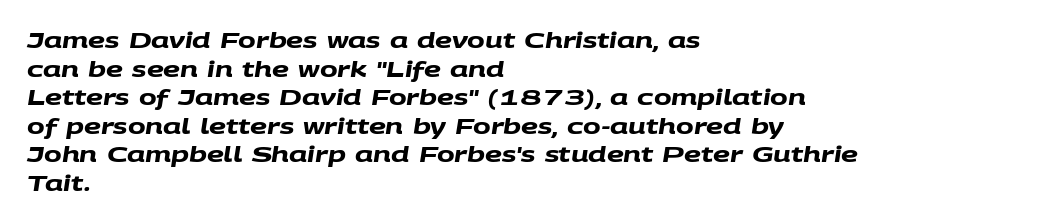
{"bold": "yes", "underline": "no", "align": "left", "line_spacing": "normal", "line_spacing_ratio": 1.36, "letter_spacing": "normal", "letter_spacing_em": 0.0, "glyph_px": 21}
